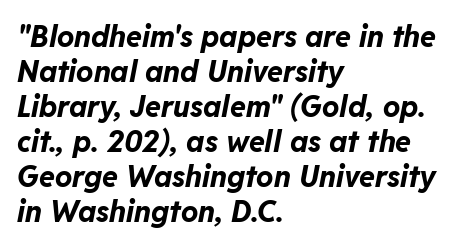
Caption: standard tracking, unaltered. In CSS terms this would be text-align: left. Would a proofreader flag this as italicized? Yes. The passage shown is emphatically bold.
